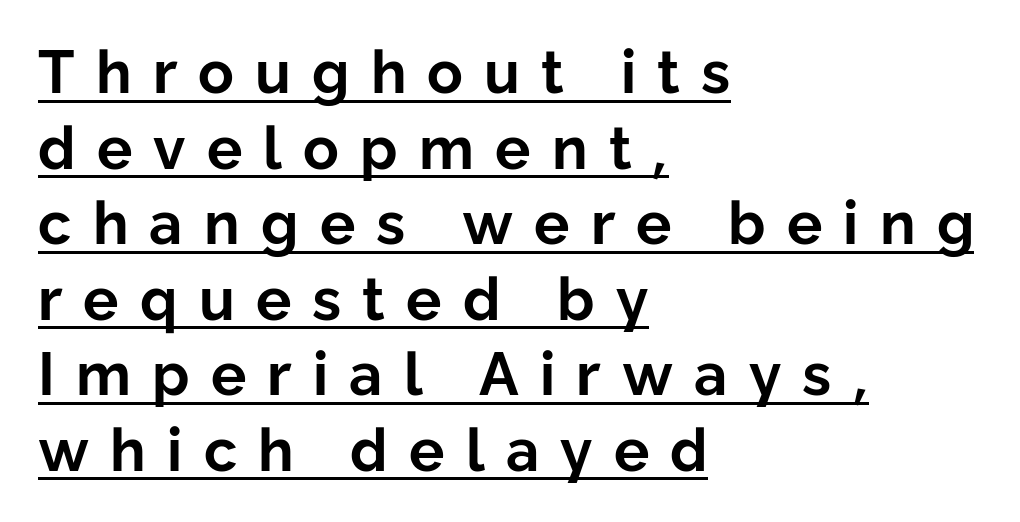
The image shows 59 px bold sans-serif type, upright; set left-aligned, normal line spacing (1.28x), unusually wide letter spacing (+0.36 em), underlined; low stroke contrast and a medium x-height.
